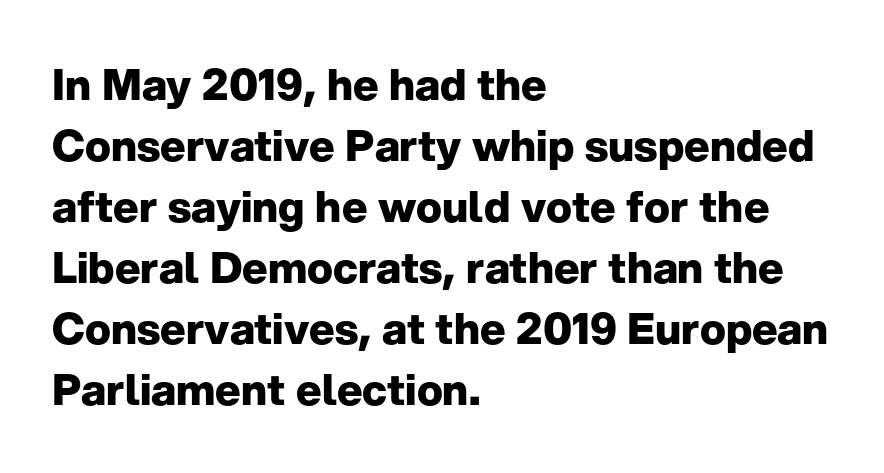
The image shows 43 px heavy sans-serif type, upright; set left-aligned, normal line spacing (1.42x), normal letter spacing, not underlined; low stroke contrast and a medium x-height.
